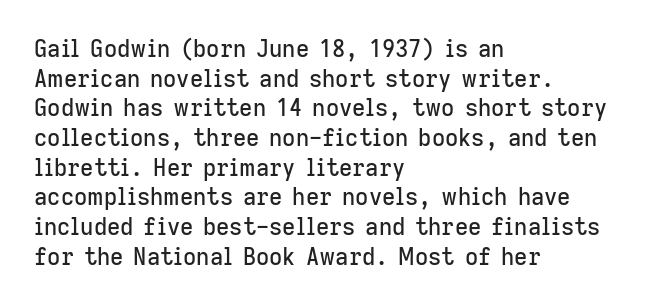
The image shows 23 px text type, upright; set left-aligned, normal line spacing (1.29x), normal letter spacing, not underlined.
